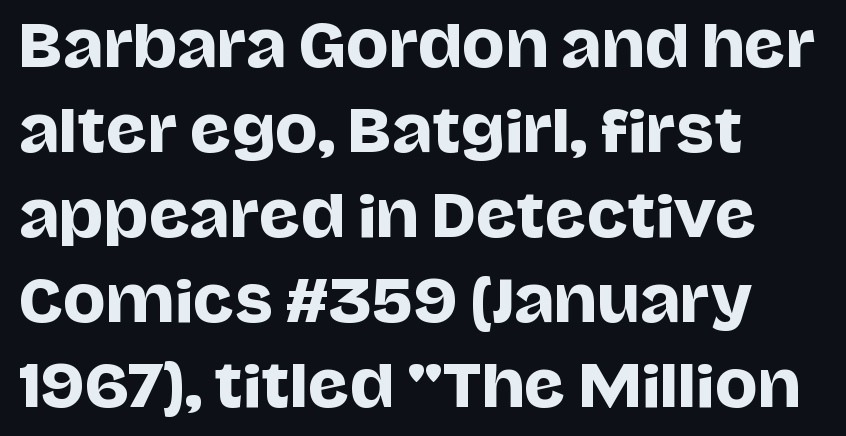
The image shows 57 px sans-serif type, upright; set left-aligned, normal line spacing (1.49x), normal letter spacing, not underlined; low stroke contrast and a large x-height.
